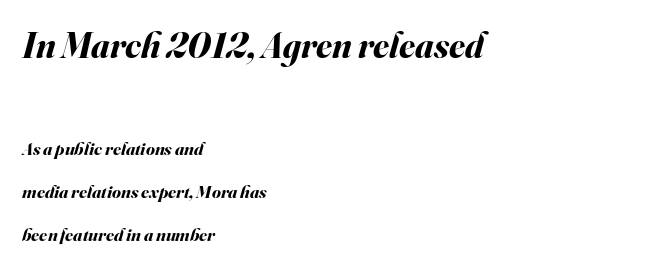
The image shows 36 px bold type, italic (leaning right); set left-aligned, loose line spacing (2.39x), normal letter spacing, not underlined; the first (top) block is 2.0x larger; medium stroke contrast and a small x-height.
